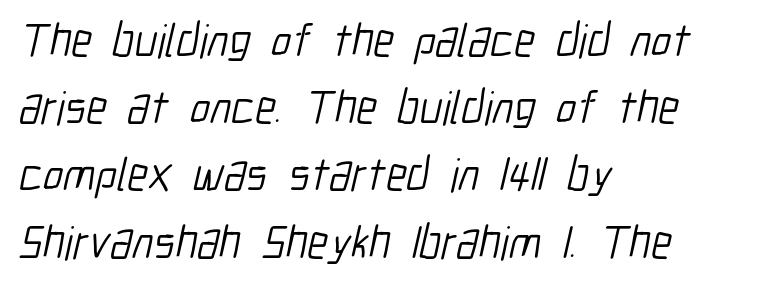
The image shows 47 px light, condensed sans-serif type; set left-aligned, normal line spacing (1.43x), normal letter spacing, not underlined; low stroke contrast and a medium x-height.
